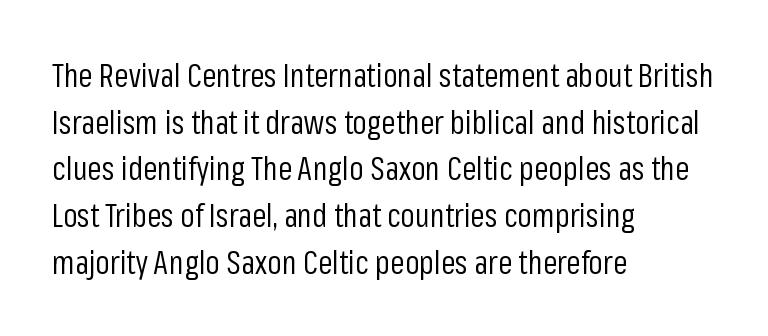
Q: Is the text bold? A: No.
Q: Is the text italic (slanted)? A: No, it is upright.
Q: Is the typeface a serif or a sans-serif typeface? A: Sans-serif.
Q: Is the text underlined? A: No.
Q: How is the paragraph aligned? A: Left-aligned.
Q: Is the spacing between letters normal or unusually wide? A: Normal.
Q: Is the spacing between lines tight, normal or loose? A: Normal.
Q: Width (condensed, normal, or wide)? A: Condensed.
Q: Stroke contrast? A: Low.
Q: x-height? A: Medium.
Q: Monospaced? A: No.
